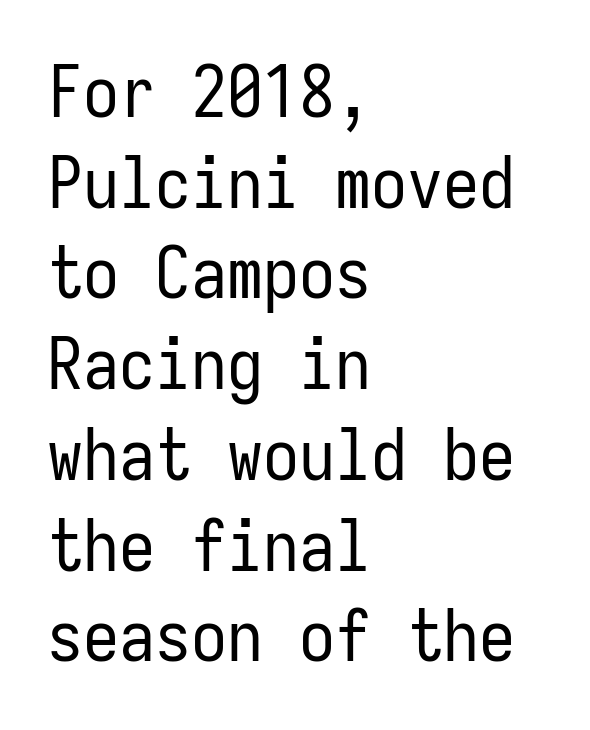
The image shows 72 px regular-weight, condensed sans-serif type, upright, monospaced; set left-aligned, normal line spacing (1.26x), normal letter spacing, not underlined; low stroke contrast and a medium x-height.
